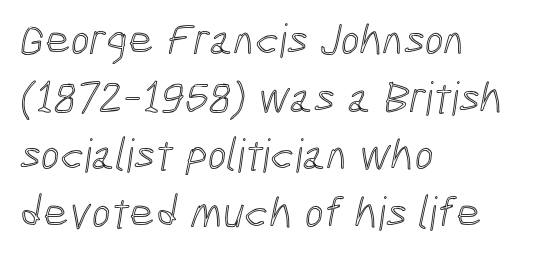
The image shows 45 px condensed type; set left-aligned, normal line spacing (1.28x), normal letter spacing, not underlined; a medium x-height.
